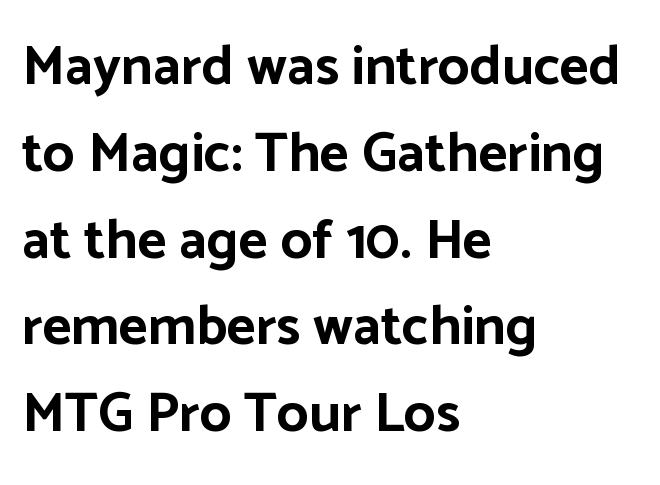
The image shows 56 px bold sans-serif type, upright; set left-aligned, normal line spacing (1.55x), normal letter spacing, not underlined; low stroke contrast and a medium x-height.
